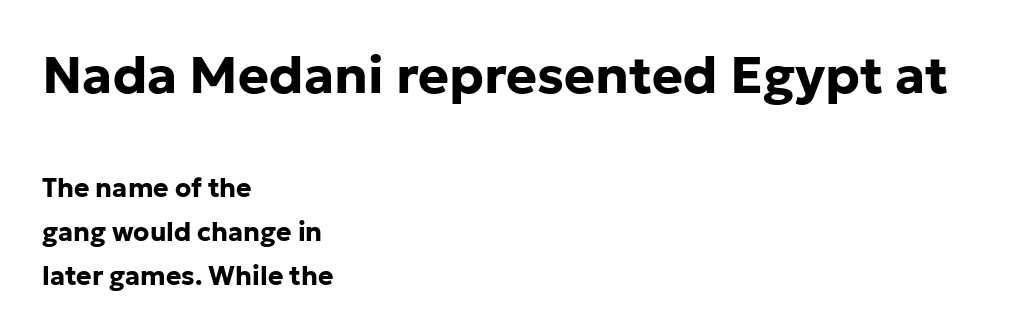
Q: Is the text bold? A: Yes.
Q: Is the text italic (slanted)? A: No, it is upright.
Q: Is the typeface a serif or a sans-serif typeface? A: Sans-serif.
Q: Is the text underlined? A: No.
Q: How is the paragraph aligned? A: Left-aligned.
Q: Is the spacing between letters normal or unusually wide? A: Normal.
Q: Is the spacing between lines tight, normal or loose? A: Normal.
Q: Which block of text is set in a larger size, the first (top) or the second (bottom)? A: The first (top) one.
Q: Width (condensed, normal, or wide)? A: Normal.
Q: Stroke contrast? A: Low.
Q: x-height? A: Medium.
Q: Monospaced? A: No.
